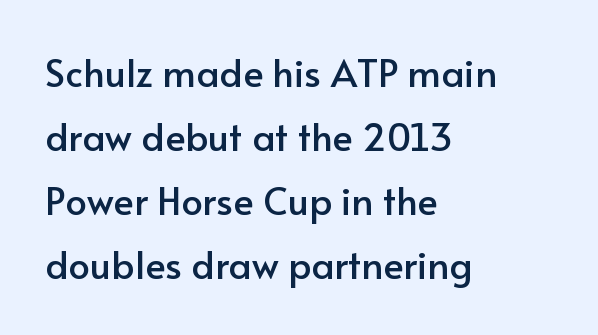
Q: Is the text italic (slanted)? A: No, it is upright.
Q: Is the typeface a serif or a sans-serif typeface? A: Sans-serif.
Q: Is the text underlined? A: No.
Q: How is the paragraph aligned? A: Left-aligned.
Q: Is the spacing between letters normal or unusually wide? A: Normal.
Q: Is the spacing between lines tight, normal or loose? A: Normal.
Q: Width (condensed, normal, or wide)? A: Normal.
Q: Stroke contrast? A: Low.
Q: x-height? A: Small.
Q: Monospaced? A: No.
